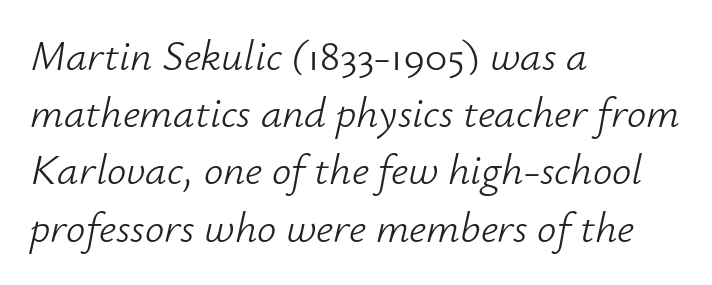
You could not count columns in this text — the font is proportionally spaced. Characters follow at the spacing the type designer built in. Reading down the column, the eye jumps a familiar distance to each next line. A student would call this left alignment; a typographer would say flush left, rag right. The strokes carry an ordinary text weight at most.
